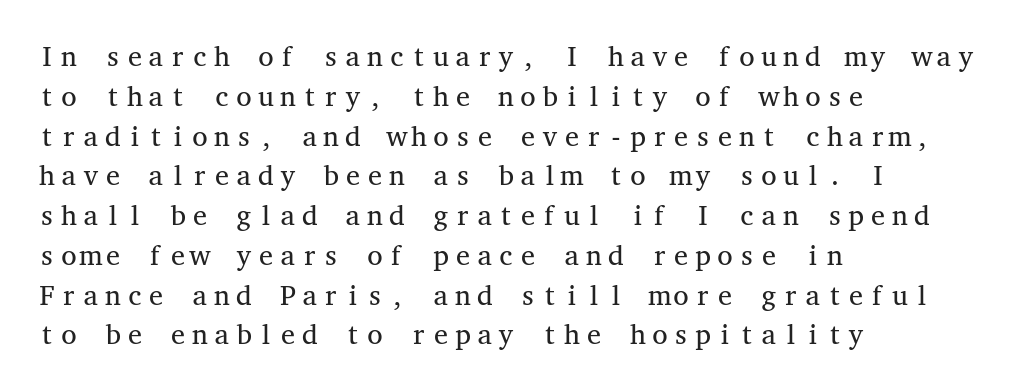
The image shows 28 px regular-weight, wide serif type, upright, monospaced; set left-aligned, normal line spacing (1.42x), normal letter spacing, not underlined; medium stroke contrast and a medium x-height.
